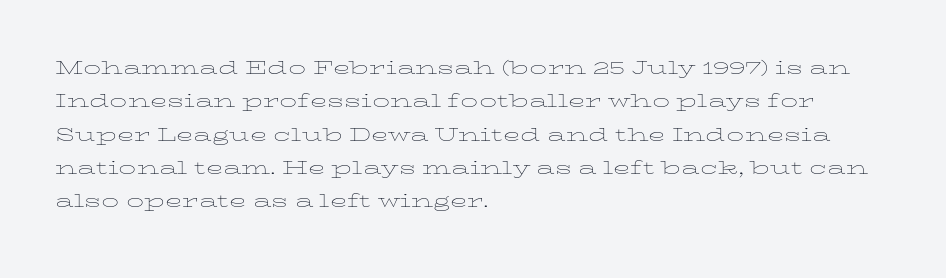
{"italic": "no", "bold": "no", "underline": "no", "align": "left", "line_spacing": "normal", "line_spacing_ratio": 1.45, "letter_spacing": "normal", "letter_spacing_em": 0.0, "glyph_px": 23}
